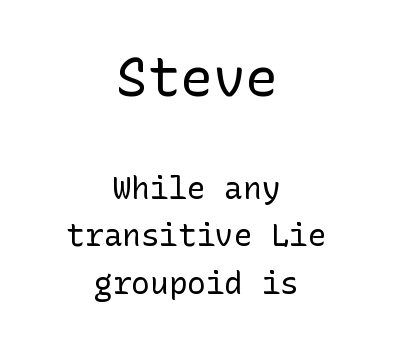
The image shows 54 px regular-weight sans-serif type, upright; set centered, normal line spacing (1.52x), normal letter spacing, not underlined; the first (top) block is 1.74x larger; low stroke contrast and a medium x-height.
